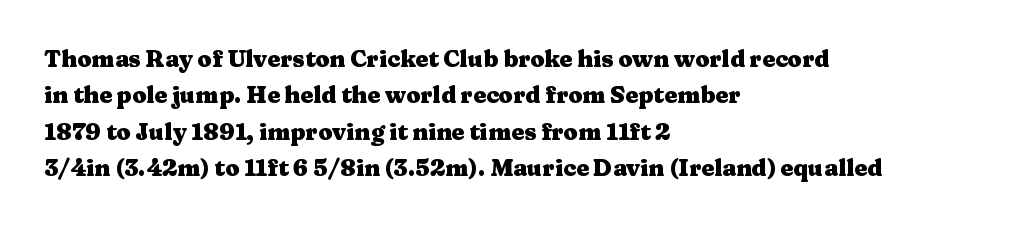
The image shows 23 px bold type, upright; set left-aligned, normal line spacing (1.58x), normal letter spacing, not underlined.
